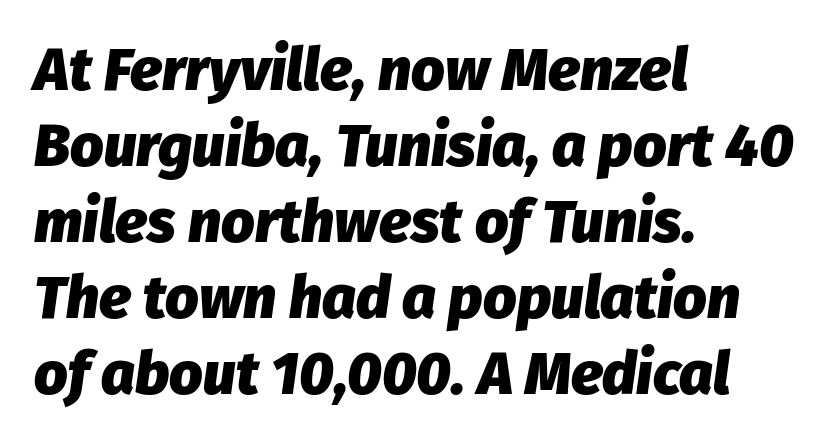
The image shows 59 px heavy type, italic (leaning right); set left-aligned, normal line spacing (1.29x), normal letter spacing, not underlined; low stroke contrast and a medium x-height.
